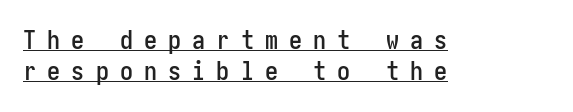
The image shows 26 px text type, upright; set left-aligned, line spacing 1.2x, unusually wide letter spacing (+0.43 em), underlined.
